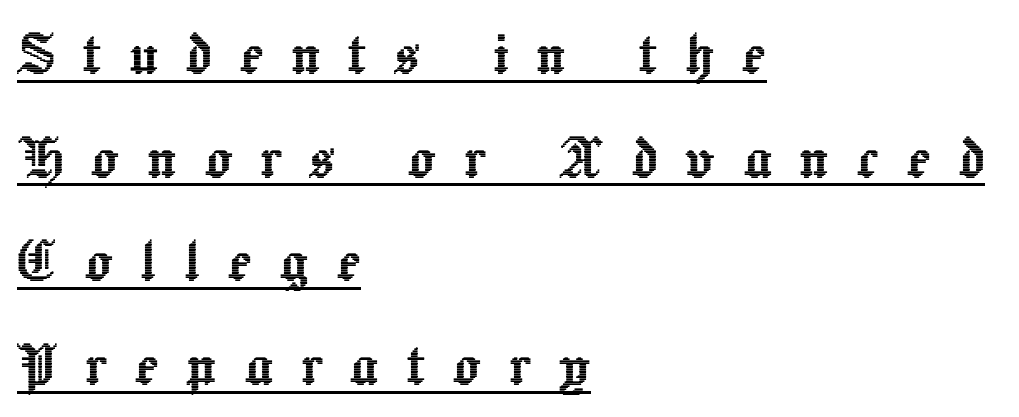
{"italic": "no", "width": "normal", "x_height": "medium", "monospaced": "no", "underline": "yes", "align": "left", "line_spacing": "normal", "line_spacing_ratio": 1.46, "letter_spacing": "wide", "letter_spacing_em": 0.38, "glyph_px": 71}
